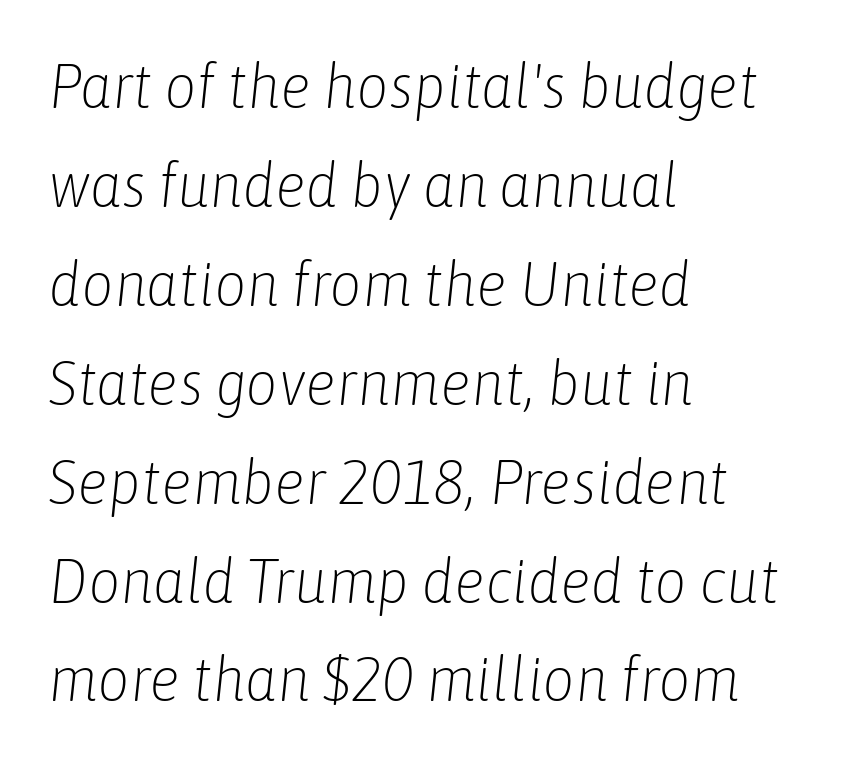
If you drew a line through each stem, it would be angled. On a weight scale, this lands at 450 or below. The baseline area is clear. The line texture is even and compact thanks to regular tracking. Do the characters align in a grid? No, the font is proportional.
